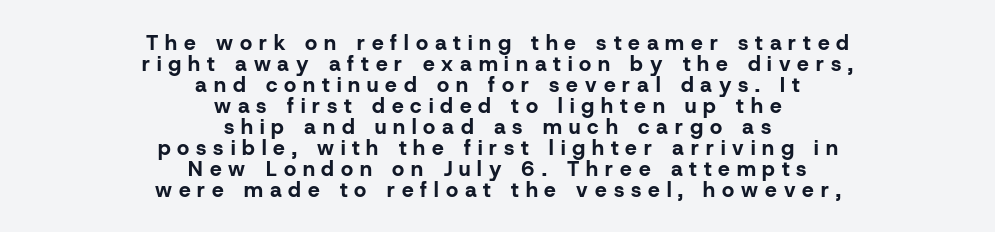
The image shows 21 px bold type, upright; set centered, tight line spacing (1.0x), unusually wide letter spacing (+0.33 em), not underlined.
